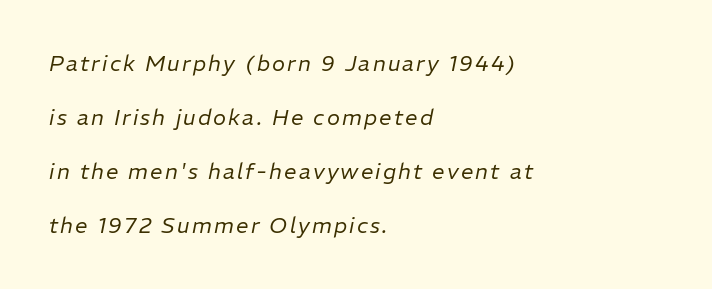
The image shows 22 px text type, italic (leaning right); set left-aligned, loose line spacing (2.46x), not underlined.
